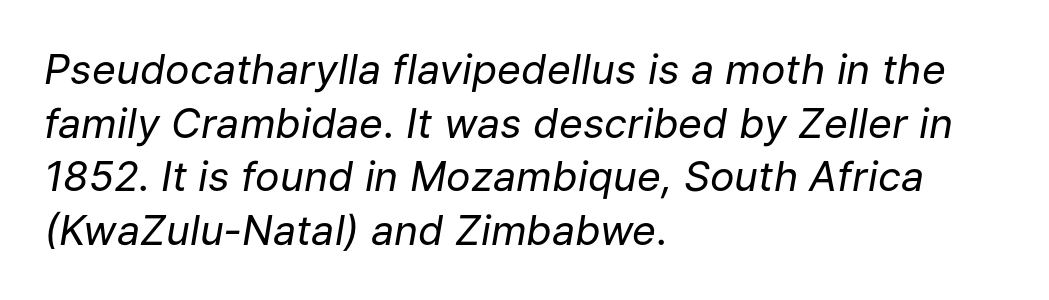
The image shows 41 px regular-weight type, italic (leaning right); set left-aligned, normal line spacing (1.31x), normal letter spacing, not underlined; low stroke contrast and a medium x-height.
